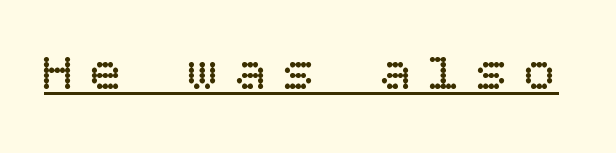
Q: Is the text bold? A: No.
Q: Is the text italic (slanted)? A: No, it is upright.
Q: Is the text underlined? A: Yes.
Q: Is the spacing between letters normal or unusually wide? A: Unusually wide.
Q: Width (condensed, normal, or wide)? A: Normal.
Q: Stroke contrast? A: Low.
Q: x-height? A: Large.
